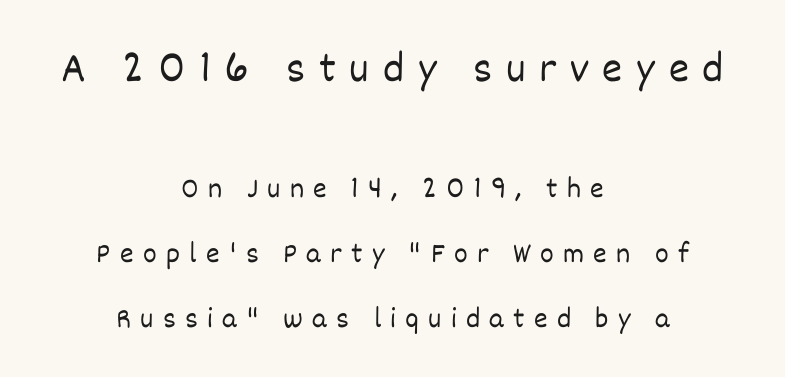
Q: Is the text bold? A: No.
Q: Is the text italic (slanted)? A: No, it is upright.
Q: Is the text underlined? A: No.
Q: How is the paragraph aligned? A: Centered.
Q: Is the spacing between letters normal or unusually wide? A: Unusually wide.
Q: Is the spacing between lines tight, normal or loose? A: Loose.
Q: Which block of text is set in a larger size, the first (top) or the second (bottom)? A: The first (top) one.
Q: Width (condensed, normal, or wide)? A: Normal.
Q: Stroke contrast? A: Low.
Q: x-height? A: Large.
Q: Monospaced? A: No.
